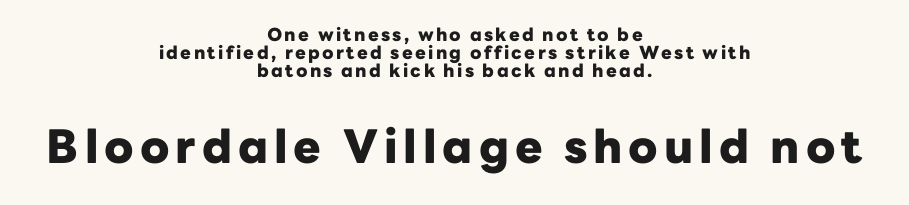
The image shows 46 px heavy sans-serif type, upright; set centered, tight line spacing (0.99x), not underlined; the second (bottom) block is 2.56x larger; low stroke contrast and a medium x-height.
